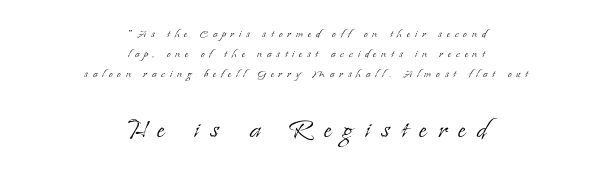
Q: Is the text bold? A: No.
Q: Is the text italic (slanted)? A: Yes.
Q: Is the typeface a serif or a sans-serif typeface? A: Serif.
Q: Is the text underlined? A: No.
Q: How is the paragraph aligned? A: Centered.
Q: Is the spacing between letters normal or unusually wide? A: Unusually wide.
Q: Is the spacing between lines tight, normal or loose? A: Normal.
Q: Which block of text is set in a larger size, the first (top) or the second (bottom)? A: The second (bottom) one.
Q: Width (condensed, normal, or wide)? A: Normal.
Q: Stroke contrast? A: Low.
Q: x-height? A: Small.
Q: Monospaced? A: No.
